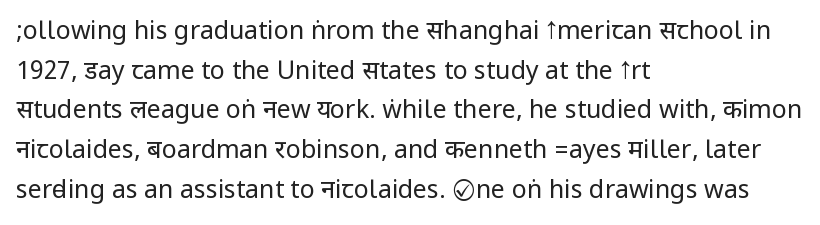
No italicization has been applied; the sample stays upright. Which margin do the lines hug? The left one — the right edge is uneven. Interline gaps are of average width in this sample. Descender tails drop into unmarked territory.
